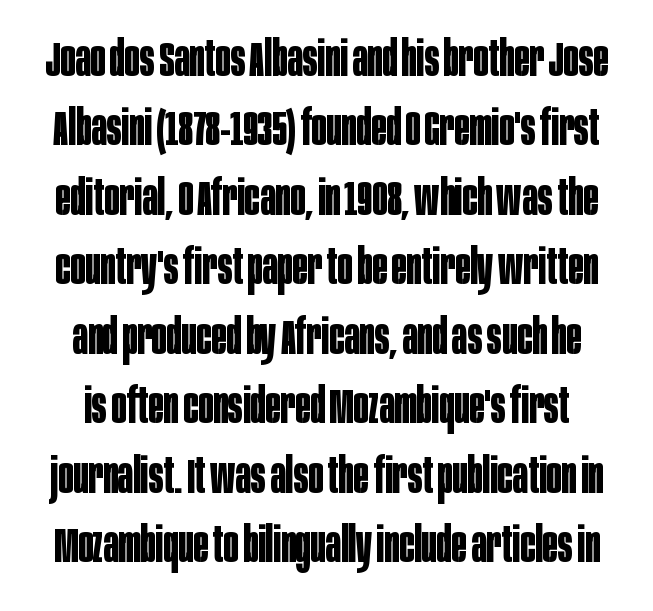
{"serif": "no", "italic": "no", "bold": "yes", "weight": "bold", "width": "condensed", "stroke_contrast": "low", "x_height": "large", "monospaced": "no", "underline": "no", "line_spacing": "normal", "line_spacing_ratio": 1.39, "letter_spacing": "normal", "letter_spacing_em": 0.0, "glyph_px": 50}
